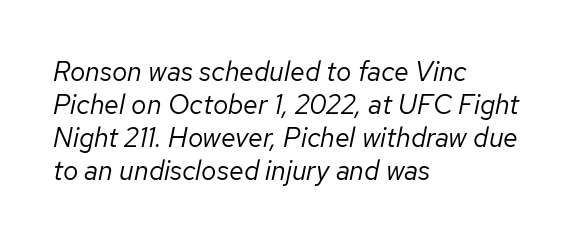
Plain, unruled lines of type. The typography opts for an oblique posture over an upright one. Default kerning and tracking; the words read as compact shapes. The setting favours the left margin, as ordinary paragraphs usually do. The strokes carry an ordinary text weight at most.
